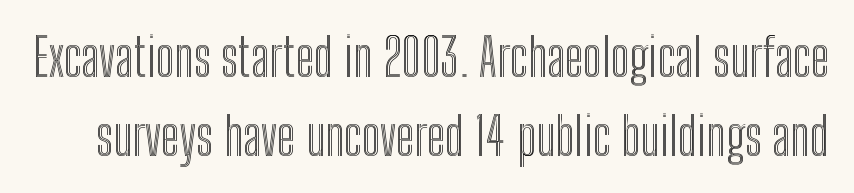
{"italic": "no", "width": "condensed", "x_height": "medium", "monospaced": "no", "underline": "no", "line_spacing": "normal", "line_spacing_ratio": 1.51, "letter_spacing": "normal", "letter_spacing_em": 0.0, "glyph_px": 52}
